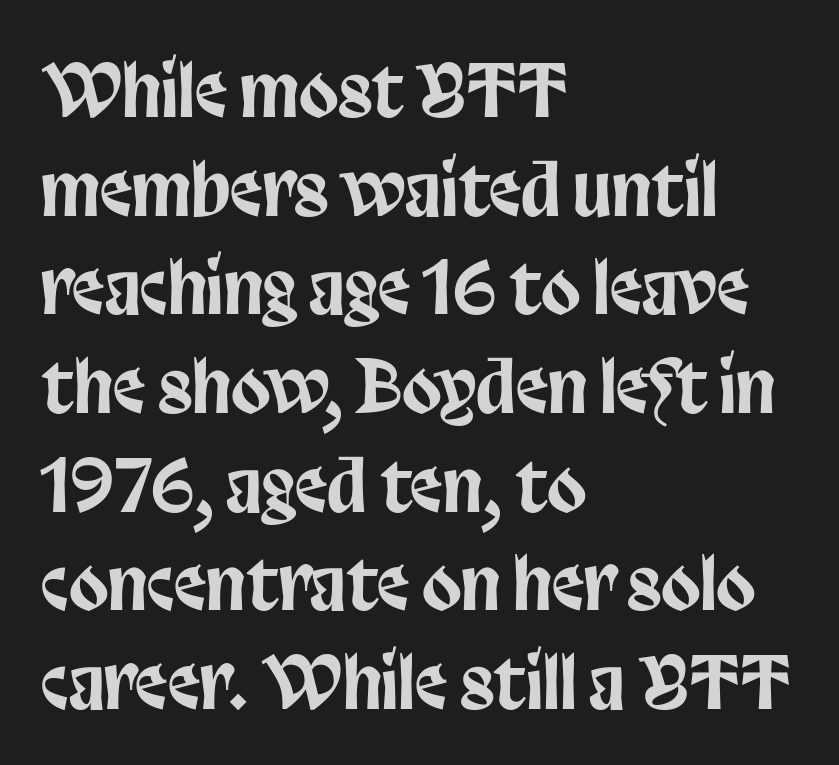
{"serif": "no", "italic": "no", "width": "condensed", "stroke_contrast": "low", "x_height": "large", "monospaced": "no", "underline": "no", "align": "left", "line_spacing": "normal", "line_spacing_ratio": 1.37, "letter_spacing": "normal", "letter_spacing_em": 0.0, "glyph_px": 72}
